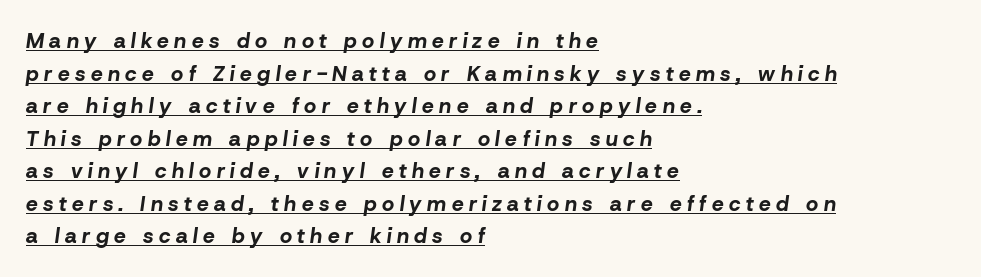
The image shows 21 px bold type, italic (leaning right); set left-aligned, normal line spacing (1.55x), unusually wide letter spacing (+0.26 em), underlined.
